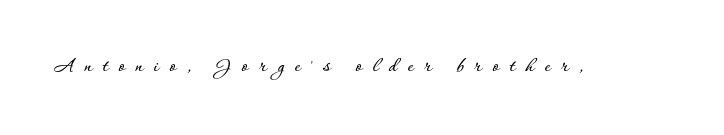
Descenders are the only things crossing below the line. The letterforms stand isolated, each surrounded by extra space.
